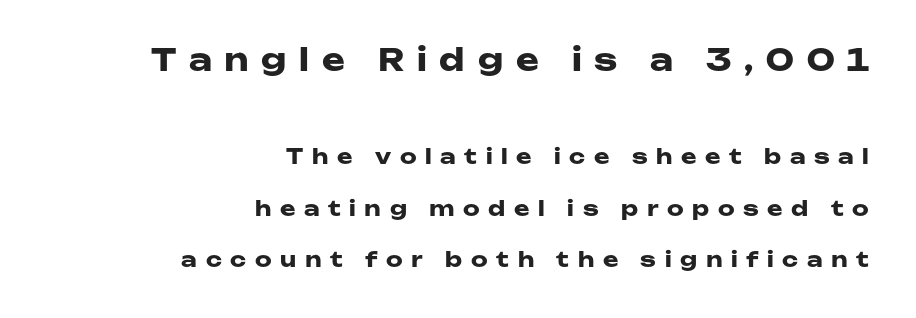
The image shows 31 px heavy, wide sans-serif type, upright; set right-aligned, loose line spacing (2.44x), unusually wide letter spacing (+0.41 em), not underlined; the first (top) block is 1.48x larger; low stroke contrast and a medium x-height.
